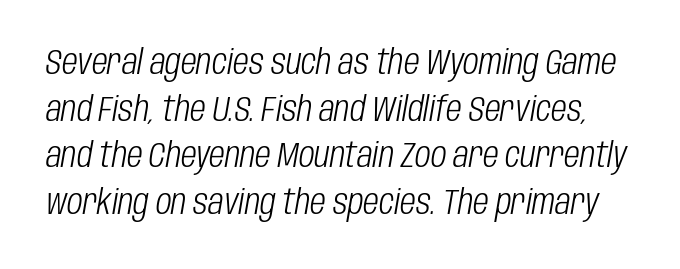
Q: Is the text bold? A: No.
Q: Is the text italic (slanted)? A: Yes, it leans right by about 10 degrees.
Q: Is the text underlined? A: No.
Q: Is the spacing between letters normal or unusually wide? A: Normal.
Q: Is the spacing between lines tight, normal or loose? A: Normal.
Q: Width (condensed, normal, or wide)? A: Condensed.
Q: Stroke contrast? A: Low.
Q: x-height? A: Large.
Q: Monospaced? A: No.
